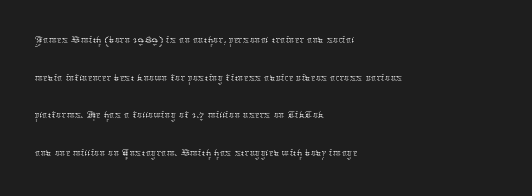
Q: Is the text bold? A: No.
Q: Is the text italic (slanted)? A: No, it is upright.
Q: Is the text underlined? A: No.
Q: How is the paragraph aligned? A: Left-aligned.
Q: Is the spacing between letters normal or unusually wide? A: Normal.
Q: Is the spacing between lines tight, normal or loose? A: Normal.
